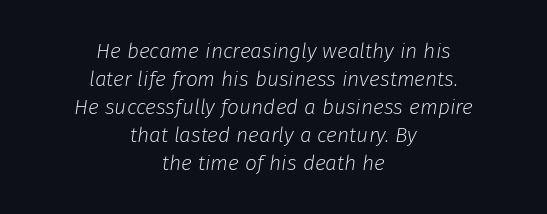
The image shows 21 px text type, italic (leaning right); set centered, normal line spacing (1.33x), normal letter spacing, not underlined.
